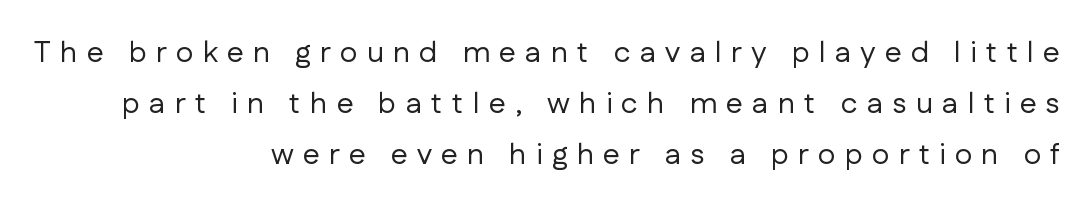
Q: Is the text bold? A: No.
Q: Is the text italic (slanted)? A: No, it is upright.
Q: Is the typeface a serif or a sans-serif typeface? A: Sans-serif.
Q: Is the text underlined? A: No.
Q: How is the paragraph aligned? A: Right-aligned.
Q: Is the spacing between letters normal or unusually wide? A: Unusually wide.
Q: Is the spacing between lines tight, normal or loose? A: Normal.
Q: Width (condensed, normal, or wide)? A: Normal.
Q: Stroke contrast? A: Low.
Q: x-height? A: Medium.
Q: Monospaced? A: No.
